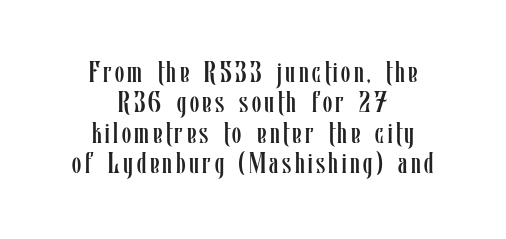
{"italic": "no", "bold": "no", "weight": "regular", "width": "condensed", "stroke_contrast": "low", "x_height": "medium", "monospaced": "no", "underline": "no", "align": "center", "line_spacing": "tight", "line_spacing_ratio": 1.01, "glyph_px": 30}
